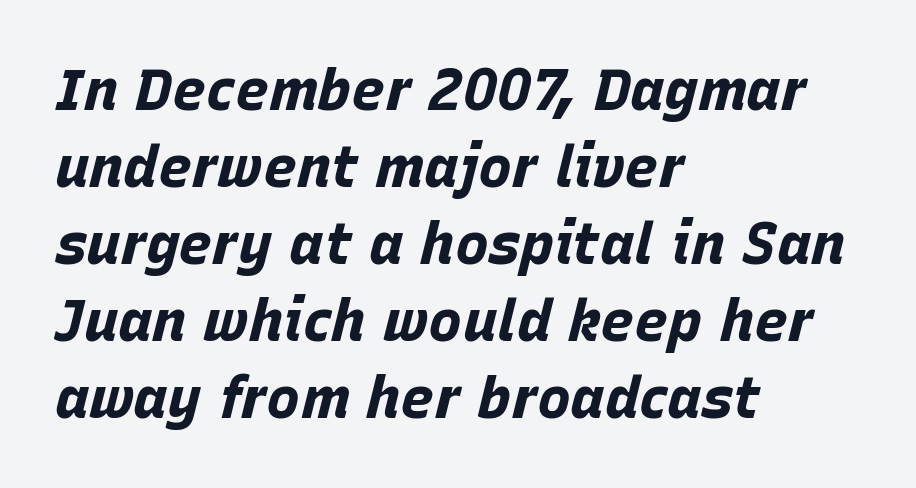
Q: Is the text bold? A: Yes.
Q: Is the text italic (slanted)? A: Yes, it leans right by about 15 degrees.
Q: Is the text underlined? A: No.
Q: How is the paragraph aligned? A: Left-aligned.
Q: Is the spacing between letters normal or unusually wide? A: Normal.
Q: Is the spacing between lines tight, normal or loose? A: Normal.
Q: Width (condensed, normal, or wide)? A: Normal.
Q: Stroke contrast? A: Low.
Q: x-height? A: Large.
Q: Monospaced? A: No.
